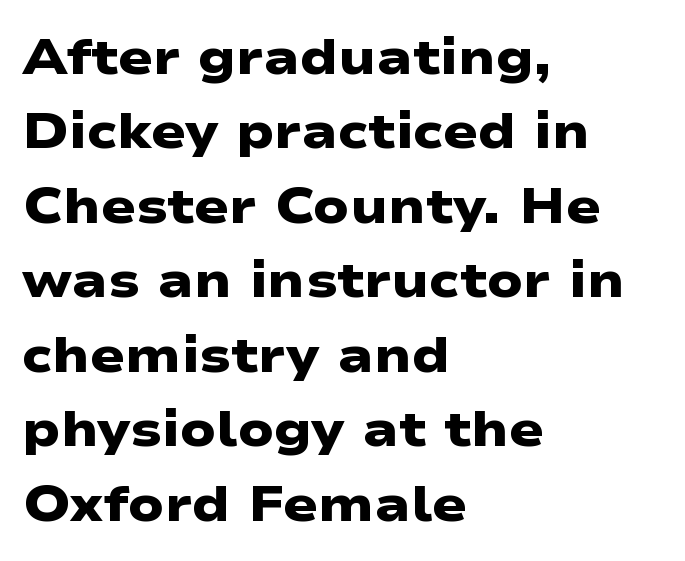
This sample uses plain, unmodified letter spacing. Here the designer chose a conventional face with non-uniform glyph widths. Casual observation: everything's shoved over to the left. I'd call this a sans setting — the letters go barefoot.
